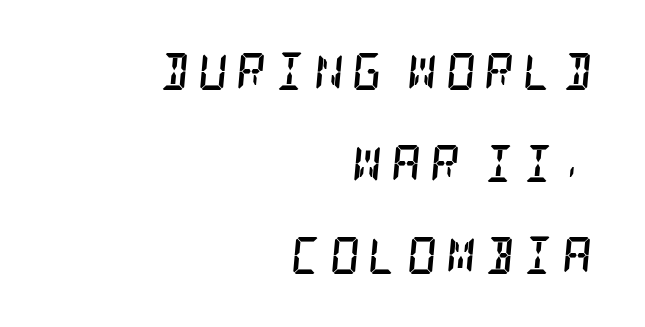
The image shows 37 px semibold, condensed serif type, italic (leaning right); set right-aligned, loose line spacing (2.48x), unusually wide letter spacing (+0.23 em), not underlined; low stroke contrast and a large x-height.
